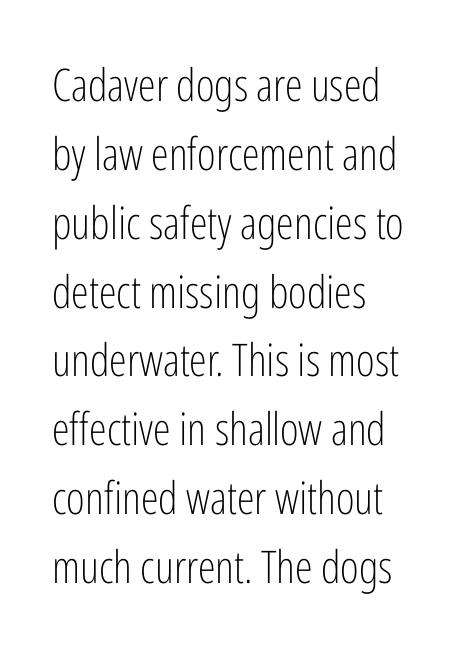
Leading matches the norm, producing a regular column. Leftover space on each line is placed entirely after the last word. These lines are rendered in a variable-pitch font. The passage shown is typeset with a sans-serif family. The typesetting does not lean heavy: it is not bold. Every character sits straight up, as roman type does.
